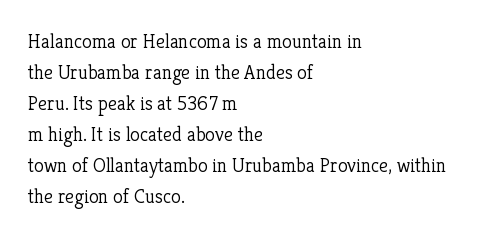
Q: Is the text bold? A: No.
Q: Is the text italic (slanted)? A: No, it is upright.
Q: Is the text underlined? A: No.
Q: How is the paragraph aligned? A: Left-aligned.
Q: Is the spacing between letters normal or unusually wide? A: Normal.
Q: Is the spacing between lines tight, normal or loose? A: Normal.
